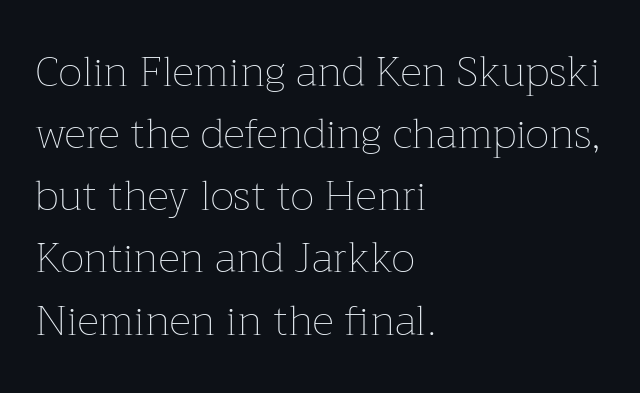
Q: Is the text bold? A: No.
Q: Is the text italic (slanted)? A: No, it is upright.
Q: Is the text underlined? A: No.
Q: How is the paragraph aligned? A: Left-aligned.
Q: Is the spacing between letters normal or unusually wide? A: Normal.
Q: Is the spacing between lines tight, normal or loose? A: Normal.
Q: Width (condensed, normal, or wide)? A: Normal.
Q: Stroke contrast? A: Low.
Q: x-height? A: Medium.
Q: Monospaced? A: No.
